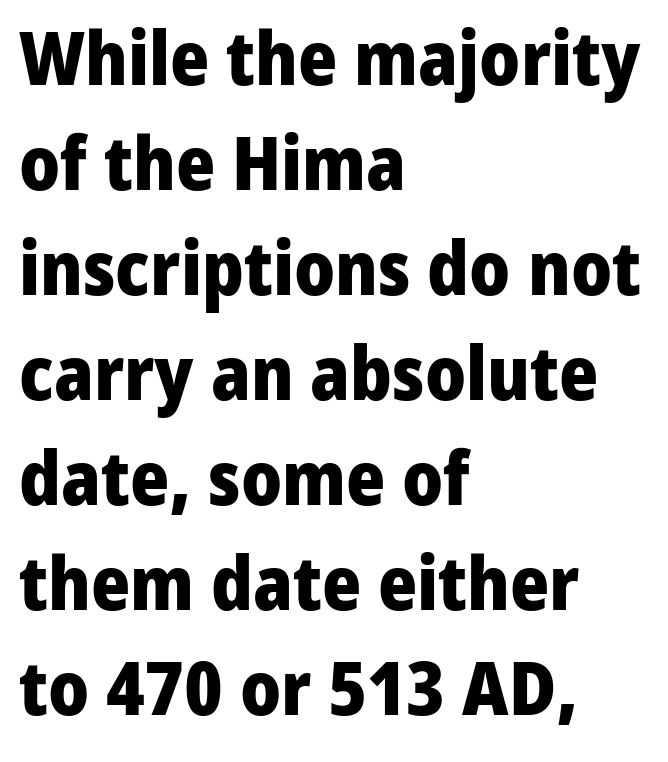
{"serif": "no", "italic": "no", "bold": "yes", "weight": "heavy", "width": "normal", "stroke_contrast": "low", "x_height": "medium", "monospaced": "no", "underline": "no", "align": "left", "line_spacing": "normal", "line_spacing_ratio": 1.4, "letter_spacing": "normal", "letter_spacing_em": 0.0, "glyph_px": 75}
